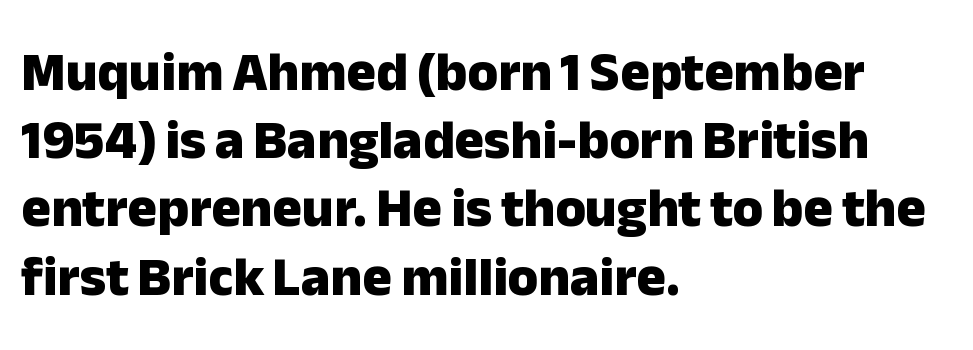
Weight: bold. The specimen reads as upright at a glance. You could not count columns in this text — the font is proportionally spaced. The gap between lines stays unmarked.
